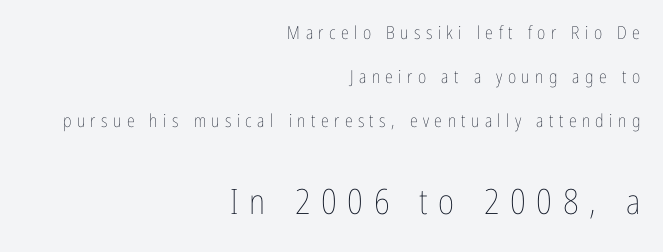
{"italic": "no", "bold": "no", "weight": "thin", "width": "condensed", "stroke_contrast": "low", "x_height": "medium", "monospaced": "no", "underline": "no", "align": "right", "line_spacing": "loose", "line_spacing_ratio": 2.45, "letter_spacing": "wide", "letter_spacing_em": 0.3, "larger_block": "second", "size_ratio": 1.94, "glyph_px": 35}
